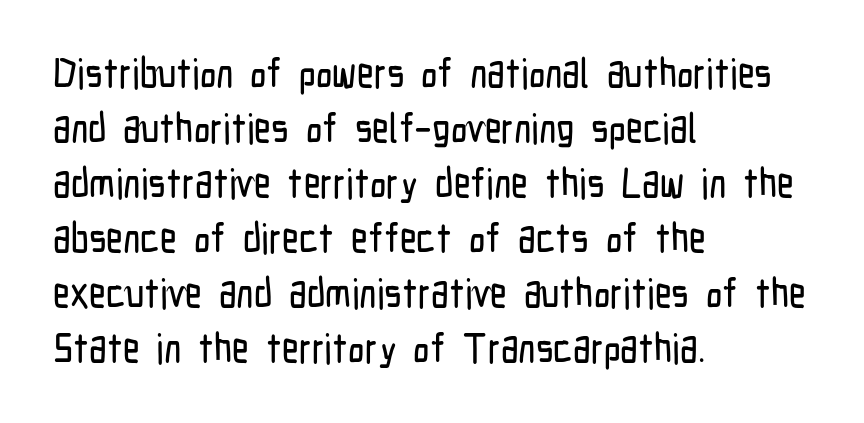
The image shows 41 px condensed sans-serif type, upright; set left-aligned, normal line spacing (1.34x), normal letter spacing, not underlined; low stroke contrast and a medium x-height.
